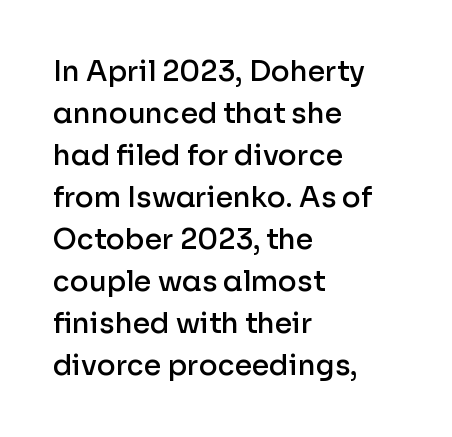
Spacing verdict: proportional, widths tailored to each character. Compared with a centered layout, this one pins lines to the left instead. As a designer I'd log this as weight 600, semibold. Style check: upright. Normally led — the rows are evenly, conventionally spaced. Nothing unusual about the tracking: characters are spaced as the font intends.
